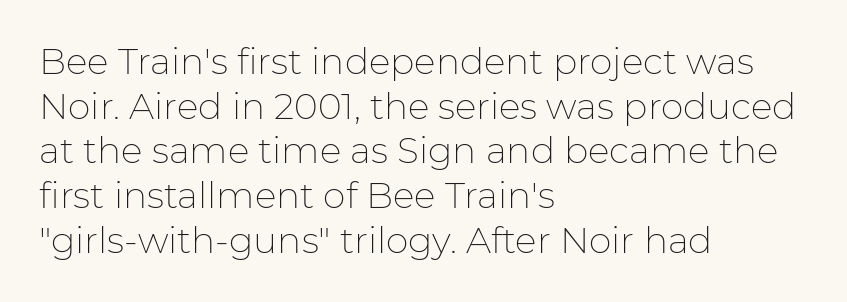
Bare-footed words on every line. This sample uses plain, unmodified letter spacing. Alignment: flush left. Characters remain perfectly vertical along every line.
